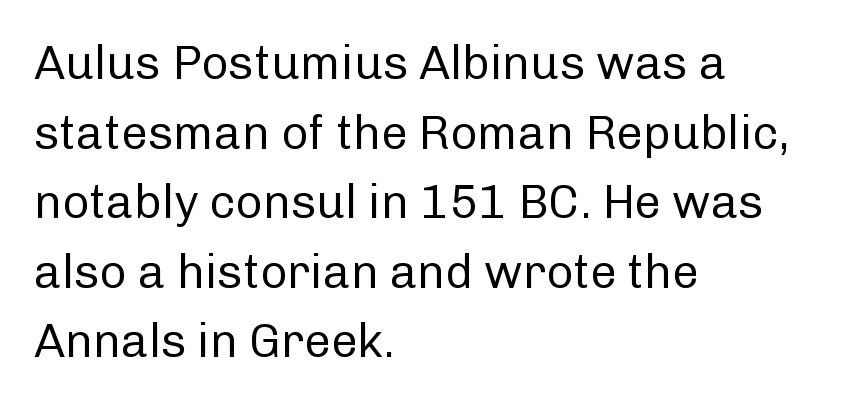
{"serif": "no", "italic": "no", "bold": "no", "weight": "regular", "width": "normal", "stroke_contrast": "low", "x_height": "medium", "monospaced": "no", "underline": "no", "align": "left", "line_spacing": "normal", "line_spacing_ratio": 1.48, "letter_spacing": "normal", "letter_spacing_em": 0.0, "glyph_px": 47}
